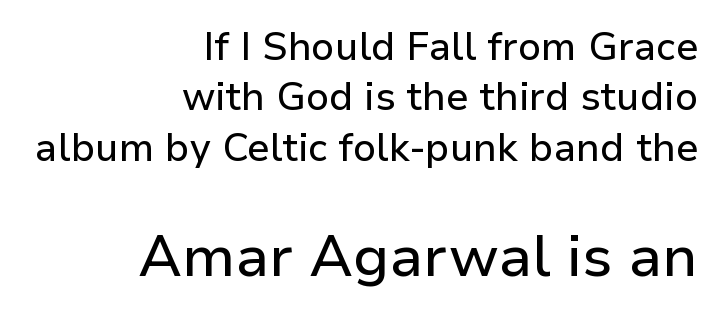
{"serif": "no", "italic": "no", "width": "normal", "stroke_contrast": "low", "x_height": "medium", "monospaced": "no", "underline": "no", "align": "right", "line_spacing": "normal", "line_spacing_ratio": 1.29, "letter_spacing": "normal", "letter_spacing_em": 0.0, "larger_block": "second", "size_ratio": 1.49, "glyph_px": 58}
